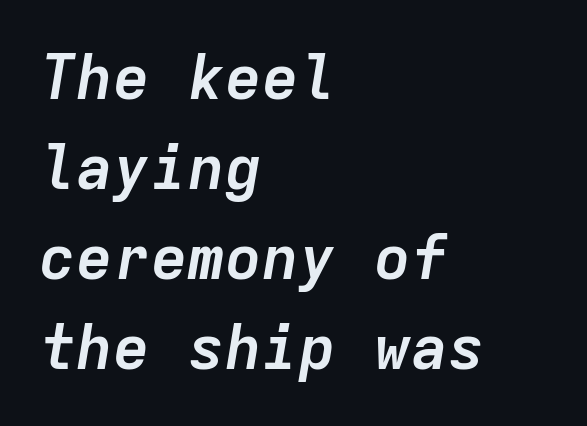
The image shows 62 px semibold type, italic (leaning right), monospaced; set left-aligned, normal line spacing (1.45x), normal letter spacing, not underlined; low stroke contrast and a medium x-height.
